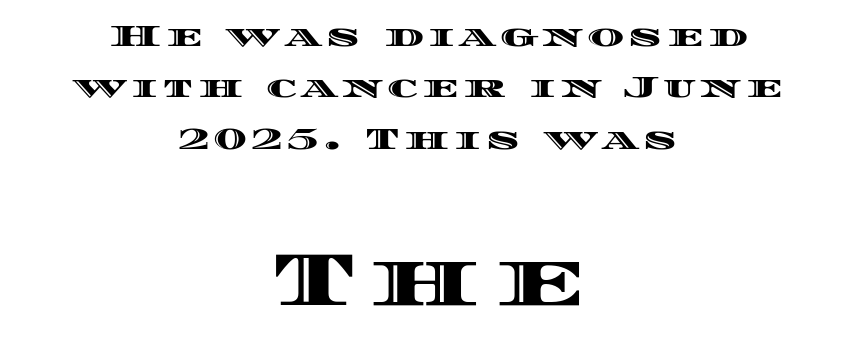
Q: Is the text italic (slanted)? A: No, it is upright.
Q: Is the text underlined? A: No.
Q: How is the paragraph aligned? A: Centered.
Q: Is the spacing between lines tight, normal or loose? A: Normal.
Q: Which block of text is set in a larger size, the first (top) or the second (bottom)? A: The second (bottom) one.
Q: Width (condensed, normal, or wide)? A: Wide.
Q: x-height? A: Large.
Q: Monospaced? A: No.
